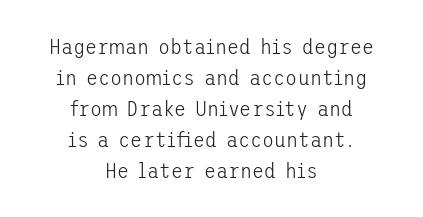
The image shows 22 px text type, upright; set centered, normal line spacing (1.41x), normal letter spacing, not underlined.
